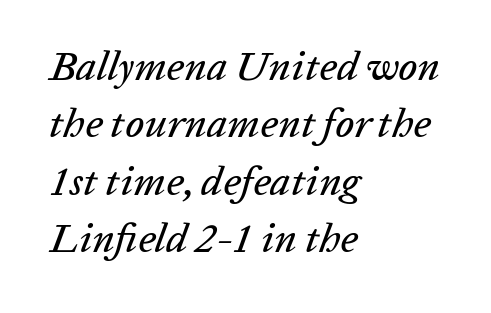
The passage is arranged the way most books set body copy — flush left. Quick note: underline off. Interline gaps are of average width in this sample. Each word holds together tightly as a unit, with standard inter-letter gaps. Looks like regular typesetting: each glyph gets only the width it needs.
